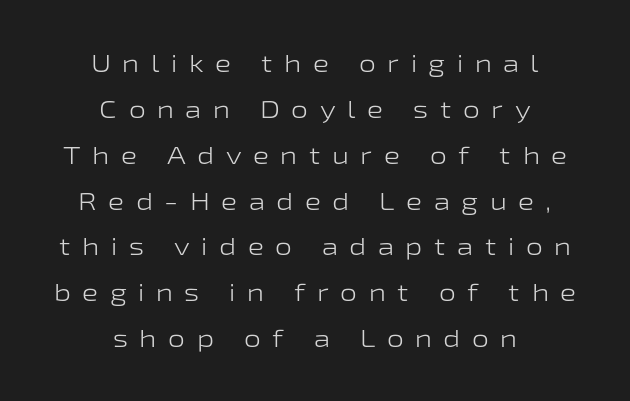
{"italic": "no", "bold": "no", "underline": "no", "align": "center", "line_spacing": "loose", "line_spacing_ratio": 1.91, "letter_spacing": "wide", "letter_spacing_em": 0.48, "glyph_px": 24}
